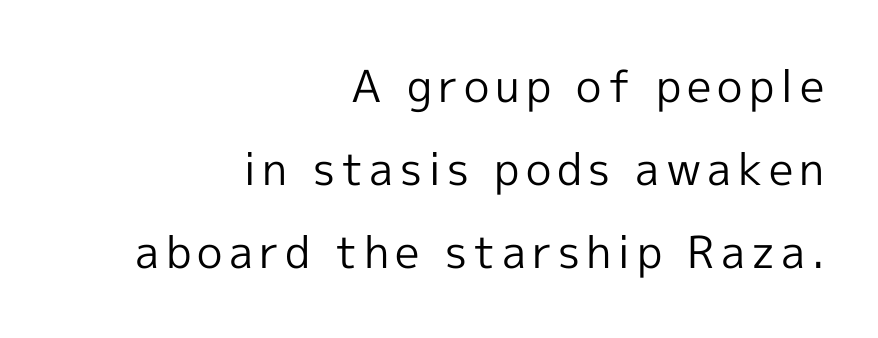
Q: Is the text bold? A: No.
Q: Is the text italic (slanted)? A: No, it is upright.
Q: Is the typeface a serif or a sans-serif typeface? A: Sans-serif.
Q: Is the text underlined? A: No.
Q: How is the paragraph aligned? A: Right-aligned.
Q: Width (condensed, normal, or wide)? A: Normal.
Q: x-height? A: Medium.
Q: Monospaced? A: No.
